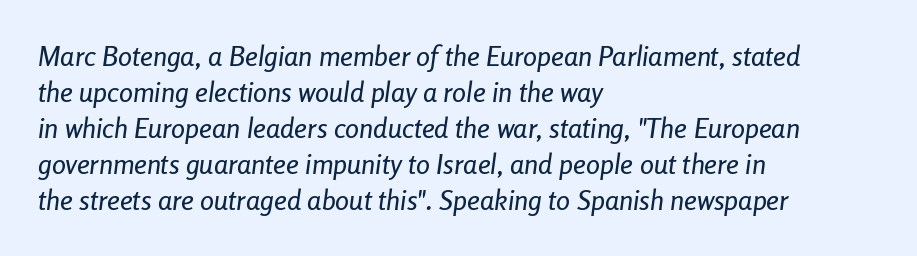
Q: Is the text italic (slanted)? A: Yes, it leans right by about 8 degrees.
Q: Is the text underlined? A: No.
Q: How is the paragraph aligned? A: Left-aligned.
Q: Is the spacing between letters normal or unusually wide? A: Normal.
Q: Is the spacing between lines tight, normal or loose? A: Normal.
Q: Width (condensed, normal, or wide)? A: Condensed.
Q: Stroke contrast? A: Low.
Q: x-height? A: Medium.
Q: Monospaced? A: No.
